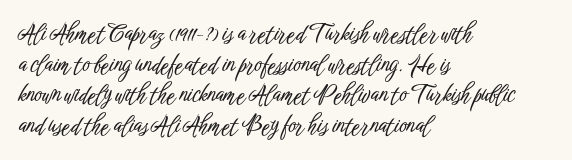
A typesetter would call this leading conventional body-copy spacing. Tracking value appears to be zero — textbook default spacing. Short and long lines alike share a common starting point at left. Decoration check: the copy has no underline.
